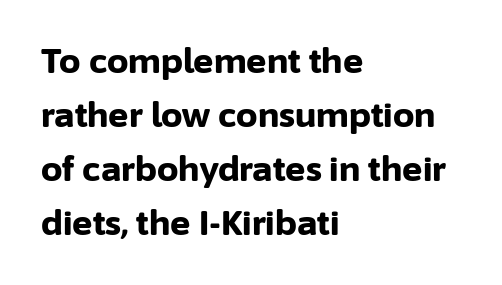
Characters follow at the spacing the type designer built in. Left-aligned paragraph, ragged on the right. Note the varied advance widths — an 'i' is clearly narrower than an 'm'. Its strokes are broad and dark, the hallmark of bold type. Is this a sans? Yes — the strokes have no serifs. What's the leading like? Ordinary, nothing unusual.
